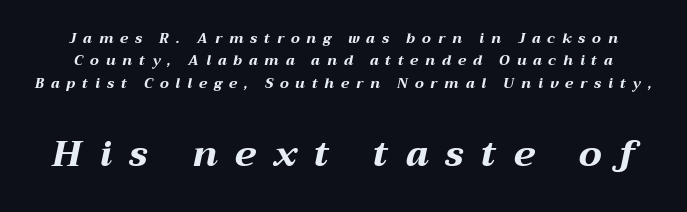
{"italic": "yes", "lean": "right", "slant_degrees": 12, "bold": "yes", "weight": "bold", "width": "wide", "stroke_contrast": "medium", "x_height": "medium", "monospaced": "no", "underline": "no", "line_spacing": "normal", "line_spacing_ratio": 1.6, "letter_spacing": "wide", "letter_spacing_em": 0.49, "larger_block": "second", "size_ratio": 2.57, "glyph_px": 36}
